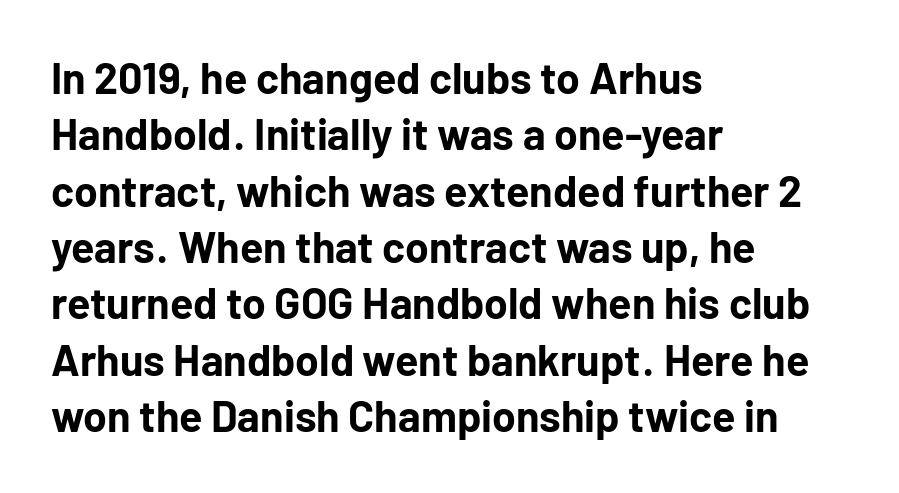
The font is running at its bold setting. A typesetter would label this face a sans. No italicization has been applied; the sample stays upright. Typeset ragged right — the left edge is the straight one. Spacing verdict: proportional, widths tailored to each character. Rule under the text: the space is simply empty.
